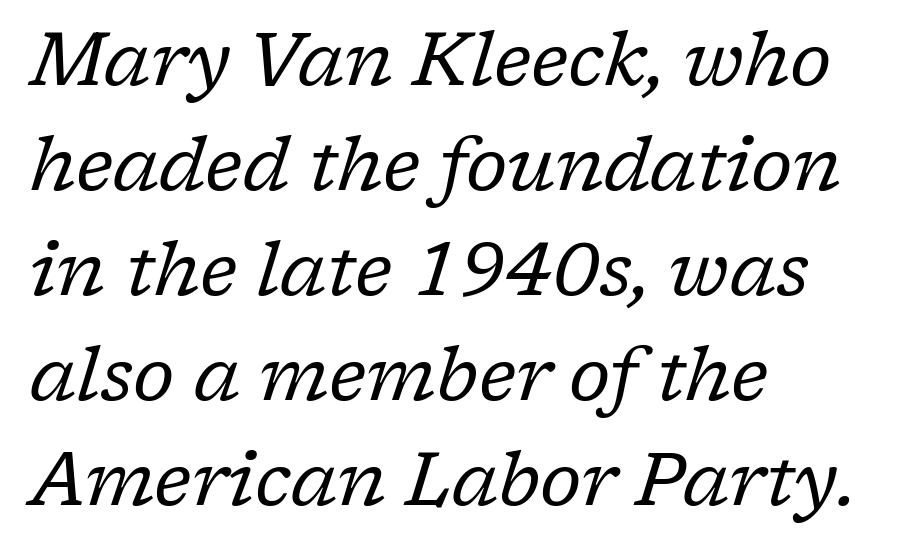
These lines are rendered in a variable-pitch font. This rendering leaves character spacing at its baseline value. What's the leading like? Ordinary, nothing unusual. The compositor pushed each line to the left boundary. Yep, those are serifs on the letters.
